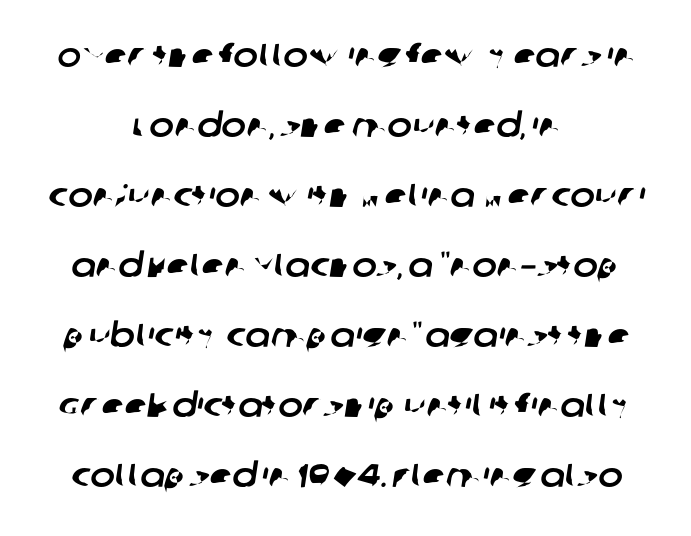
Nothing unusual about the tracking: characters are spaced as the font intends. Character widths vary here, with narrow letters taking less room than wide ones. Observe the absence of serifs on each vertical stroke in this sample. Typeset on center — no edge is straight. Vertically, the passage feels expansive, rows floating well apart. The gap between lines stays unmarked.
